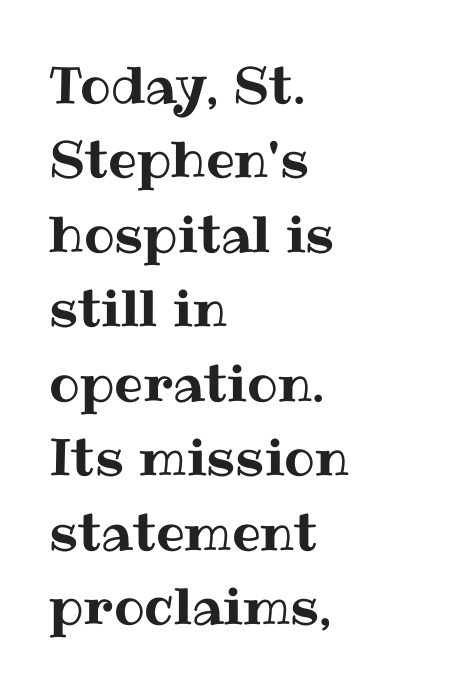
The image shows 51 px text type, upright; set left-aligned, normal line spacing (1.46x), normal letter spacing, not underlined; medium stroke contrast and a medium x-height.
